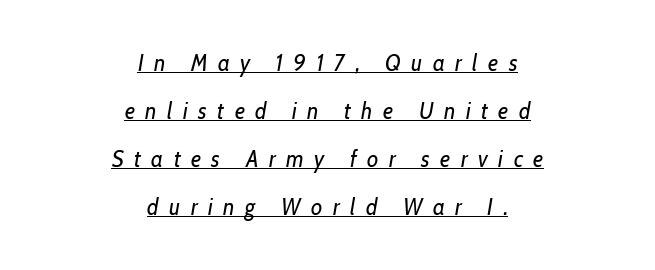
The image shows 23 px text type, italic (leaning right); set centered, loose line spacing (2.09x), unusually wide letter spacing (+0.46 em), underlined.
